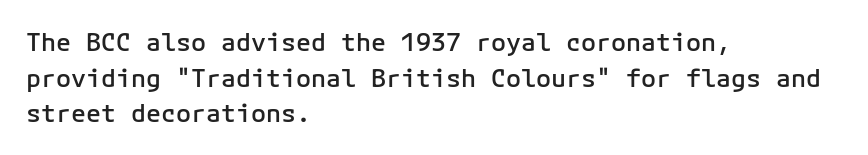
The image shows 25 px text type, upright; set left-aligned, normal line spacing (1.43x), normal letter spacing, not underlined.
